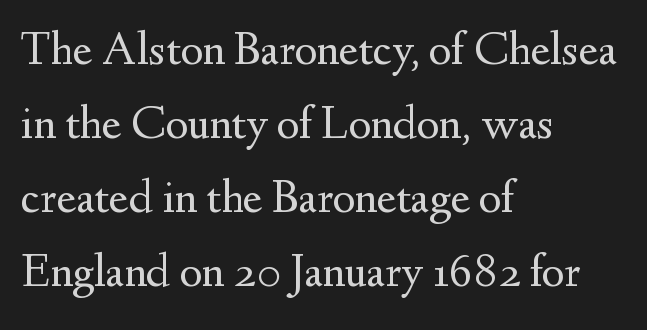
Weight: in the light-to-regular range. Bare-footed words on every line. Character widths vary here, with narrow letters taking less room than wide ones. The rag falls on the right side of this text block.
